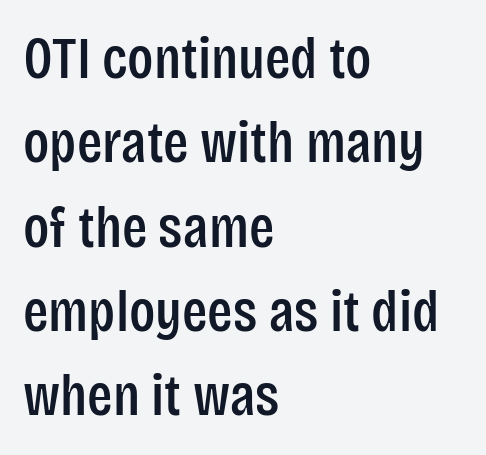
{"serif": "no", "italic": "no", "width": "condensed", "stroke_contrast": "low", "x_height": "large", "monospaced": "no", "underline": "no", "align": "left", "line_spacing": "normal", "line_spacing_ratio": 1.43, "letter_spacing": "normal", "letter_spacing_em": 0.0, "glyph_px": 59}
